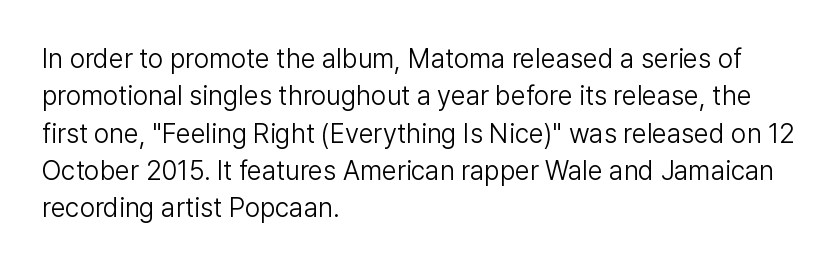
Q: Is the text bold? A: No.
Q: Is the text italic (slanted)? A: No, it is upright.
Q: Is the text underlined? A: No.
Q: How is the paragraph aligned? A: Left-aligned.
Q: Is the spacing between letters normal or unusually wide? A: Normal.
Q: Is the spacing between lines tight, normal or loose? A: Normal.
